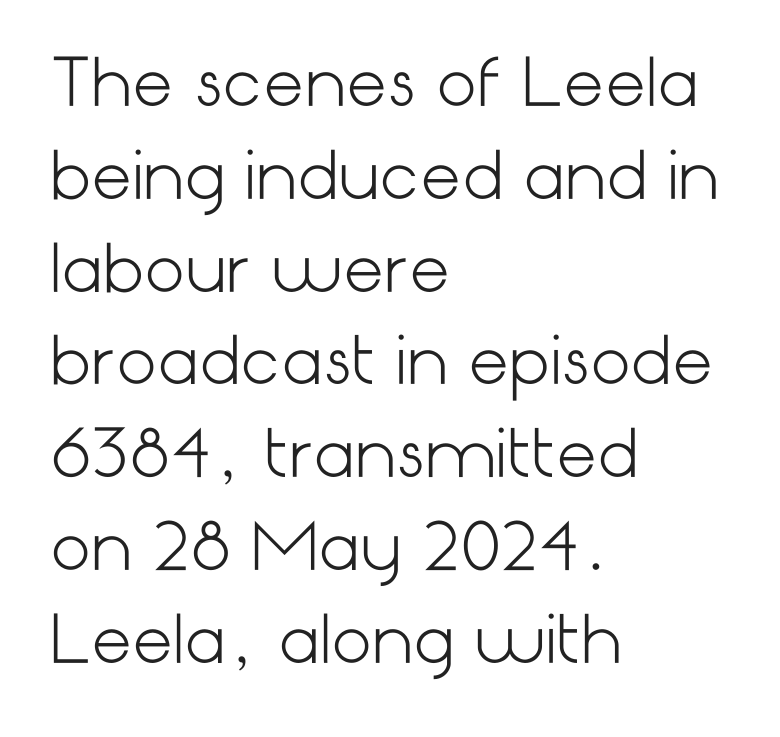
{"serif": "no", "italic": "no", "bold": "no", "weight": "light", "width": "normal", "stroke_contrast": "low", "x_height": "medium", "underline": "no", "align": "left", "line_spacing": "normal", "line_spacing_ratio": 1.45, "letter_spacing": "normal", "letter_spacing_em": 0.0, "glyph_px": 64}
